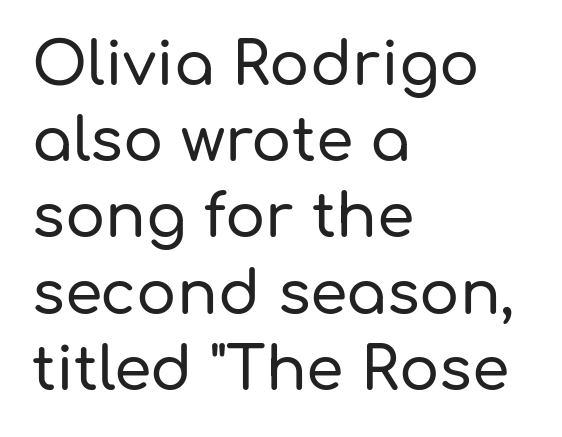
Q: Is the text italic (slanted)? A: No, it is upright.
Q: Is the typeface a serif or a sans-serif typeface? A: Sans-serif.
Q: Is the text underlined? A: No.
Q: How is the paragraph aligned? A: Left-aligned.
Q: Is the spacing between letters normal or unusually wide? A: Normal.
Q: Is the spacing between lines tight, normal or loose? A: Normal.
Q: Width (condensed, normal, or wide)? A: Normal.
Q: Stroke contrast? A: Low.
Q: x-height? A: Medium.
Q: Monospaced? A: No.
